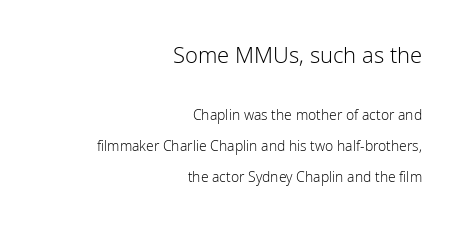
Q: Is the text bold? A: No.
Q: Is the text italic (slanted)? A: No, it is upright.
Q: Is the text underlined? A: No.
Q: How is the paragraph aligned? A: Right-aligned.
Q: Is the spacing between letters normal or unusually wide? A: Normal.
Q: Is the spacing between lines tight, normal or loose? A: Loose.
Q: Which block of text is set in a larger size, the first (top) or the second (bottom)? A: The first (top) one.
